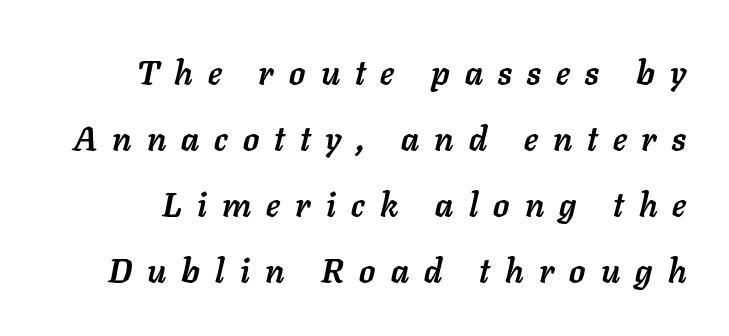
Q: Is the text bold? A: Yes.
Q: Is the text italic (slanted)? A: Yes, it leans right by about 11 degrees.
Q: Is the text underlined? A: No.
Q: Is the spacing between letters normal or unusually wide? A: Unusually wide.
Q: Is the spacing between lines tight, normal or loose? A: Loose.
Q: Width (condensed, normal, or wide)? A: Normal.
Q: Stroke contrast? A: Low.
Q: x-height? A: Medium.
Q: Monospaced? A: No.
